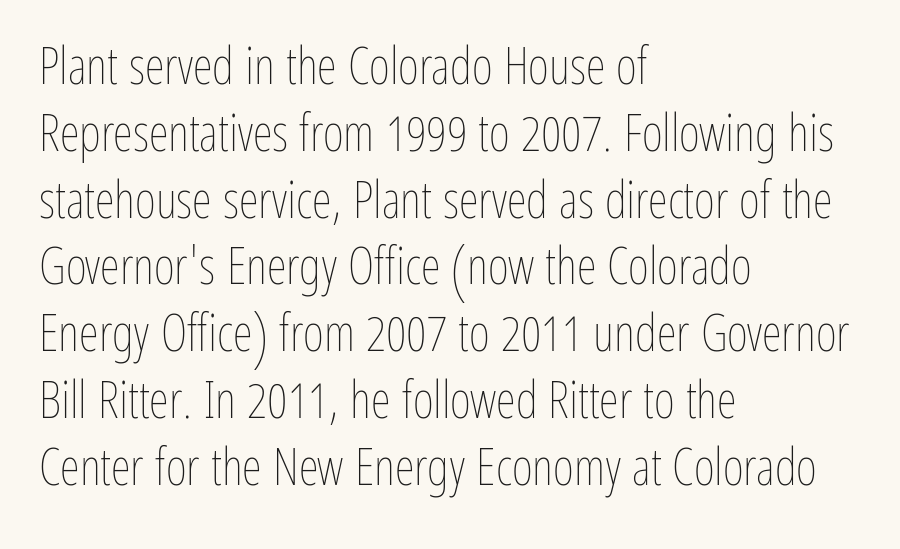
{"italic": "no", "bold": "no", "weight": "thin", "width": "condensed", "stroke_contrast": "low", "x_height": "medium", "monospaced": "no", "underline": "no", "align": "left", "line_spacing": "normal", "line_spacing_ratio": 1.31, "letter_spacing": "normal", "letter_spacing_em": 0.0, "glyph_px": 51}
